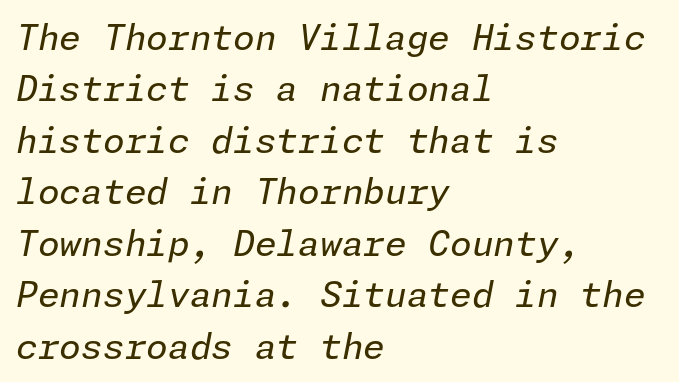
It's the slanting kind of type. This rendering leaves character spacing at its baseline value. Successive baselines arrive at the customary interval. The words here are not underlined. Horizontal alignment here is leftward, the default for most running prose. Letters have the restrained weight of plain body copy at most.
